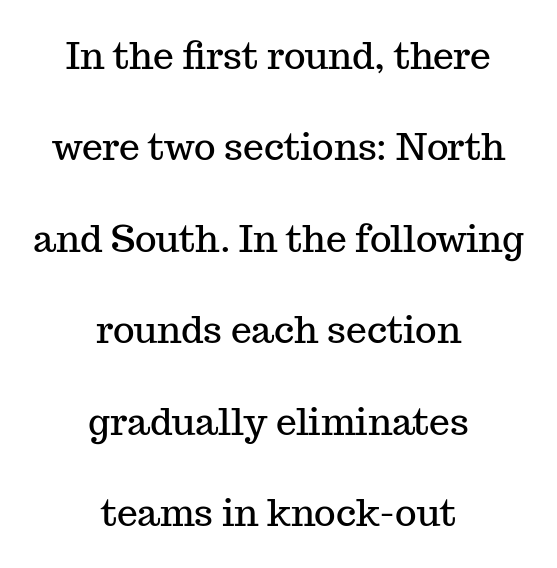
Q: Is the text italic (slanted)? A: No, it is upright.
Q: Is the typeface a serif or a sans-serif typeface? A: Serif.
Q: Is the text underlined? A: No.
Q: How is the paragraph aligned? A: Centered.
Q: Is the spacing between letters normal or unusually wide? A: Normal.
Q: Is the spacing between lines tight, normal or loose? A: Loose.
Q: Width (condensed, normal, or wide)? A: Normal.
Q: Stroke contrast? A: Medium.
Q: x-height? A: Medium.
Q: Monospaced? A: No.
